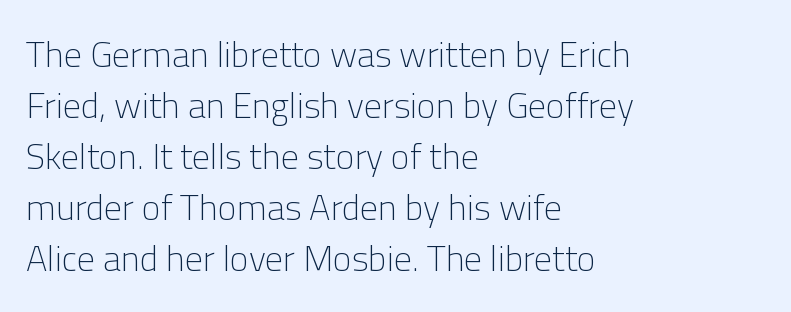
The font family rendered here belongs to the sans-serif group. The line-height multiplier appears to be the usual default. Tracking value appears to be zero — textbook default spacing. Character widths vary here, with narrow letters taking less room than wide ones. Every row of glyphs begins at an identical x-position on the left.
